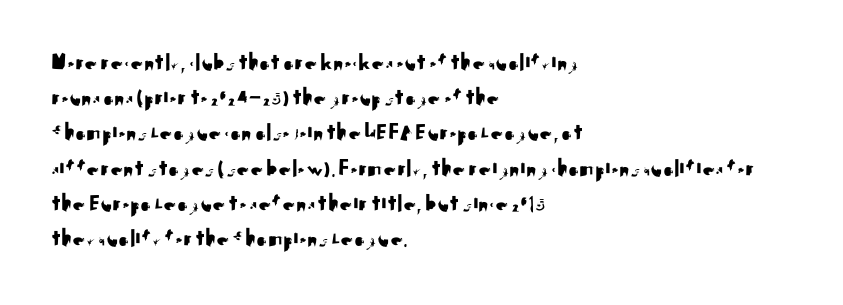
Posture: straight, roman, zero tilt. This rendering uses left alignment, leaving the right contour irregular. This sample keeps an unexceptional amount of space between lines. Bare-footed words on every line.
